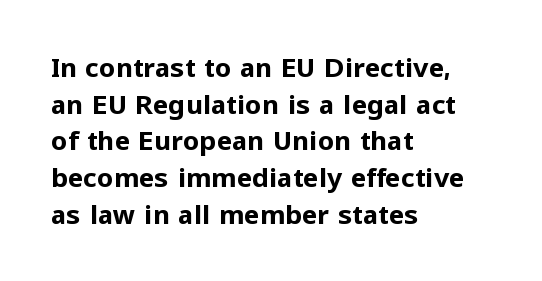
Q: Is the text bold? A: Yes.
Q: Is the text italic (slanted)? A: No, it is upright.
Q: Is the text underlined? A: No.
Q: How is the paragraph aligned? A: Left-aligned.
Q: Is the spacing between letters normal or unusually wide? A: Normal.
Q: Is the spacing between lines tight, normal or loose? A: Normal.
